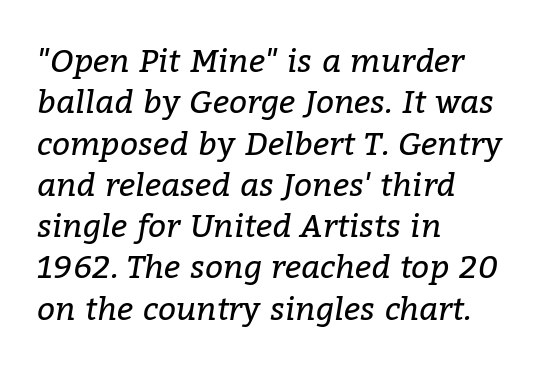
Q: Is the text bold? A: No.
Q: Is the text italic (slanted)? A: Yes, it leans right by about 9 degrees.
Q: Is the typeface a serif or a sans-serif typeface? A: Serif.
Q: Is the text underlined? A: No.
Q: How is the paragraph aligned? A: Left-aligned.
Q: Is the spacing between letters normal or unusually wide? A: Normal.
Q: Is the spacing between lines tight, normal or loose? A: Normal.
Q: Width (condensed, normal, or wide)? A: Normal.
Q: Stroke contrast? A: Low.
Q: x-height? A: Medium.
Q: Monospaced? A: No.
